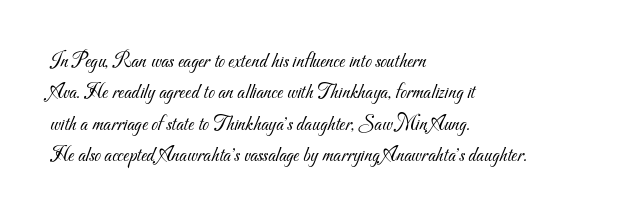
{"bold": "no", "underline": "no", "align": "left", "line_spacing": "normal", "line_spacing_ratio": 1.5, "letter_spacing": "normal", "letter_spacing_em": 0.0, "glyph_px": 21}
